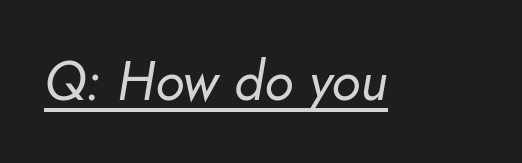
Q: Is the text bold? A: No.
Q: Is the text italic (slanted)? A: Yes, it leans right by about 10 degrees.
Q: Is the text underlined? A: Yes.
Q: Is the spacing between letters normal or unusually wide? A: Normal.
Q: Width (condensed, normal, or wide)? A: Normal.
Q: Stroke contrast? A: Low.
Q: x-height? A: Small.
Q: Monospaced? A: No.
